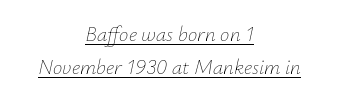
Q: Is the text bold? A: No.
Q: Is the text italic (slanted)? A: Yes, it leans right by about 12 degrees.
Q: Is the text underlined? A: Yes.
Q: How is the paragraph aligned? A: Centered.
Q: Is the spacing between letters normal or unusually wide? A: Normal.
Q: Is the spacing between lines tight, normal or loose? A: Normal.
